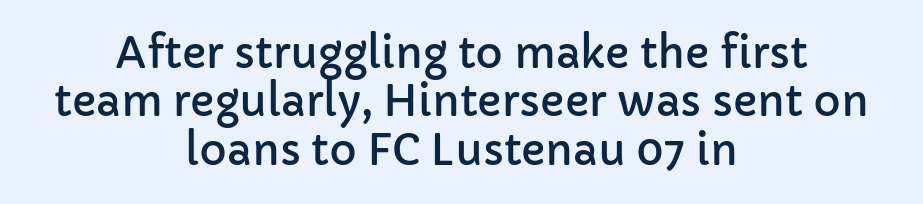
The image shows 42 px sans-serif type, upright; set centered, tight line spacing (1.15x), normal letter spacing, not underlined; low stroke contrast and a medium x-height.
